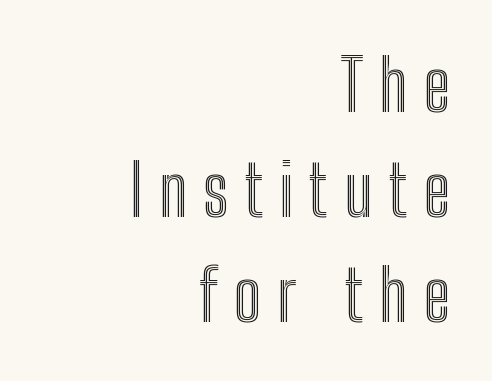
{"italic": "no", "width": "condensed", "x_height": "medium", "monospaced": "no", "underline": "no", "align": "right", "line_spacing": "normal", "line_spacing_ratio": 1.48, "letter_spacing": "wide", "letter_spacing_em": 0.22, "glyph_px": 71}
